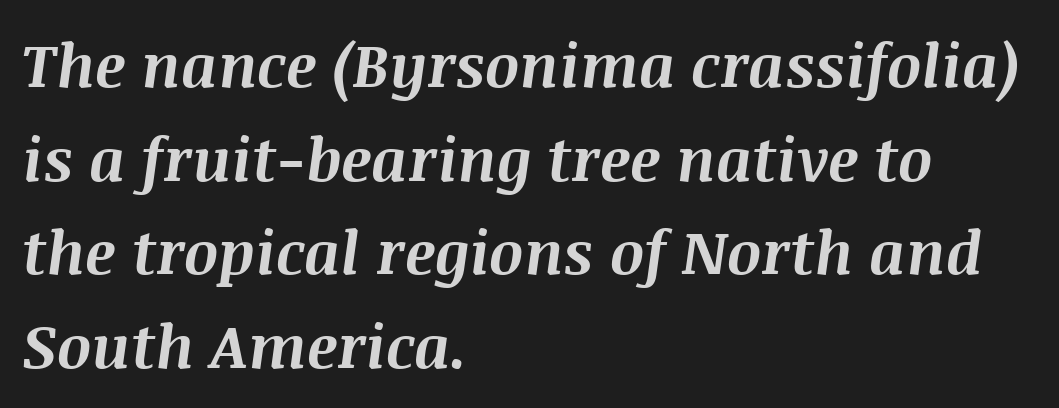
Q: Is the text bold? A: Yes.
Q: Is the text italic (slanted)? A: Yes, it leans right by about 8 degrees.
Q: Is the text underlined? A: No.
Q: How is the paragraph aligned? A: Left-aligned.
Q: Is the spacing between letters normal or unusually wide? A: Normal.
Q: Is the spacing between lines tight, normal or loose? A: Normal.
Q: Width (condensed, normal, or wide)? A: Normal.
Q: Stroke contrast? A: Medium.
Q: x-height? A: Large.
Q: Monospaced? A: No.
